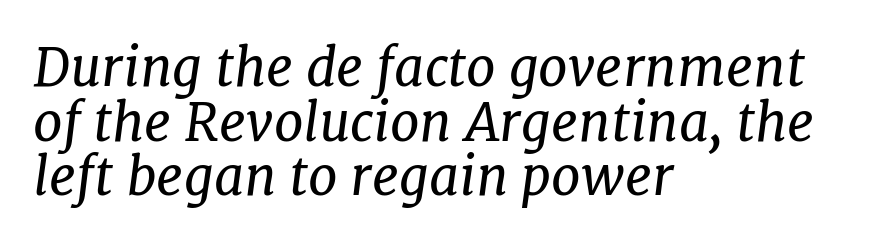
The image shows 53 px regular-weight serif type, italic (leaning right); set left-aligned, tight line spacing (1.03x), normal letter spacing, not underlined; low stroke contrast and a medium x-height.
